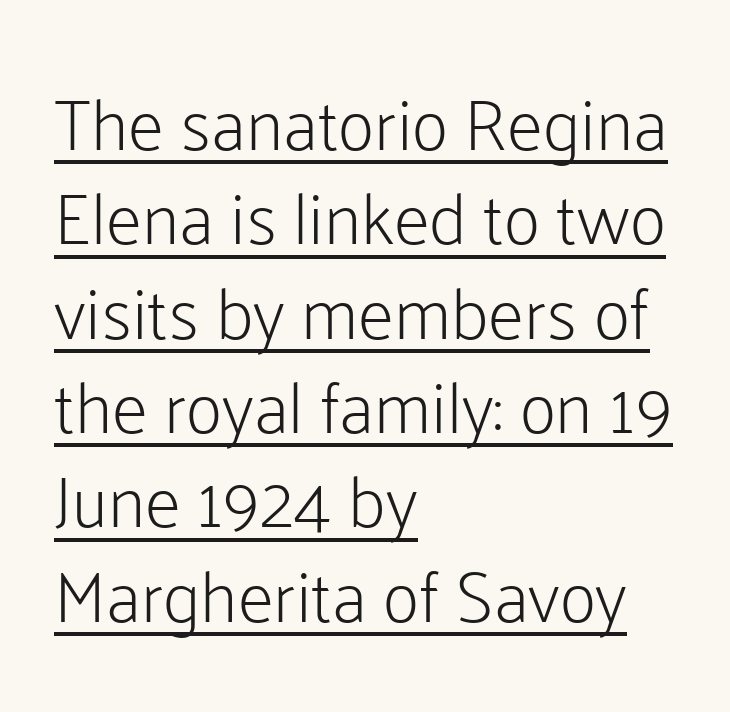
You can tell from the bare stems that sans-serif type was used. This sample has the flowing, uneven cadence of proportional lettering. Posture: upright roman. Leading: standard.
